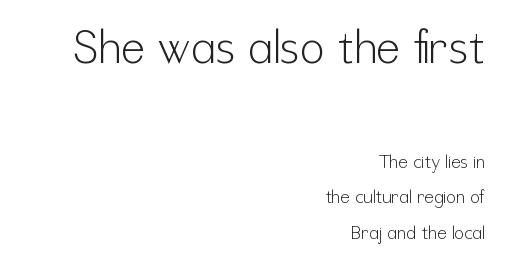
{"serif": "no", "italic": "no", "bold": "no", "weight": "light", "width": "condensed", "stroke_contrast": "low", "x_height": "medium", "monospaced": "no", "underline": "no", "align": "right", "line_spacing": "loose", "line_spacing_ratio": 1.99, "letter_spacing": "normal", "letter_spacing_em": 0.0, "larger_block": "first", "size_ratio": 2.5, "glyph_px": 45}
